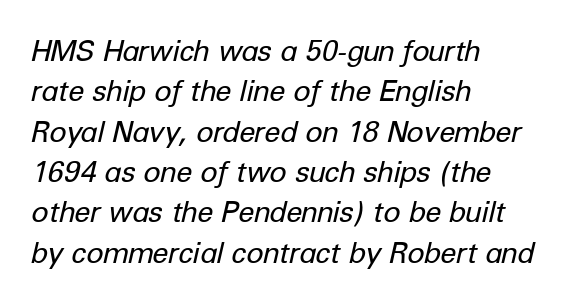
Q: Is the text bold? A: No.
Q: Is the text italic (slanted)? A: Yes, it leans right by about 12 degrees.
Q: Is the text underlined? A: No.
Q: How is the paragraph aligned? A: Left-aligned.
Q: Is the spacing between letters normal or unusually wide? A: Normal.
Q: Is the spacing between lines tight, normal or loose? A: Normal.
Q: Width (condensed, normal, or wide)? A: Normal.
Q: Stroke contrast? A: Low.
Q: x-height? A: Medium.
Q: Monospaced? A: No.
